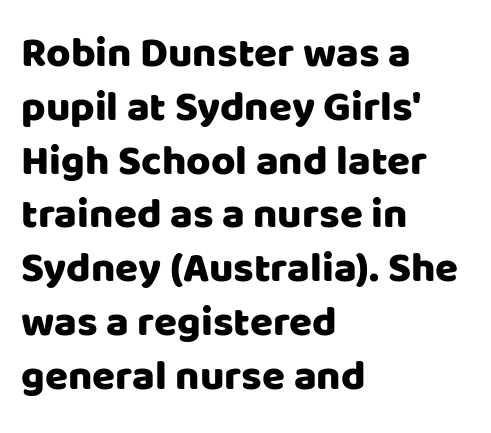
A roman cut, with each character standing at attention. A typesetter would call this proportional, since set widths differ per character. All the whitespace from short lines collects on the right. Words float on clear page, feet unadorned.
